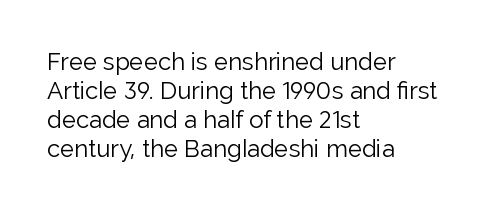
The image shows 24 px text type, upright; set left-aligned, line spacing 1.21x, normal letter spacing, not underlined.
